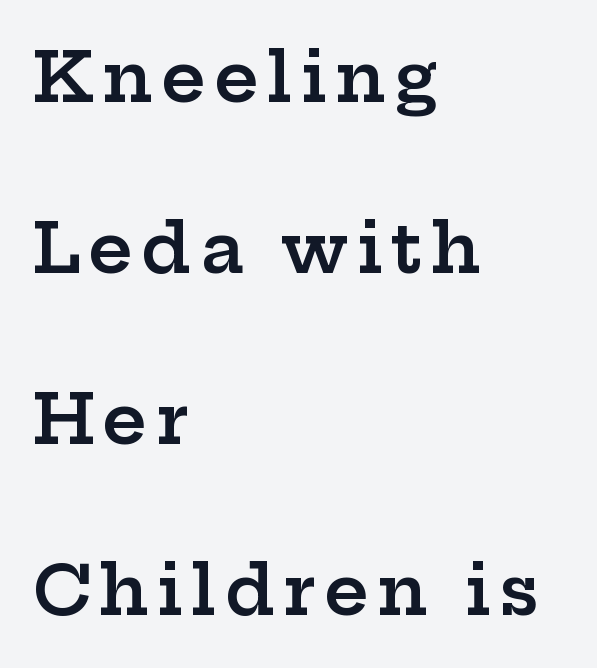
No italicization has been applied; the sample stays upright. The designer went with a serif here, giving each stem small feet. The leading is generous, giving the passage an open texture. Check under the words: just untouched page. Looks like regular typesetting: each glyph gets only the width it needs.
